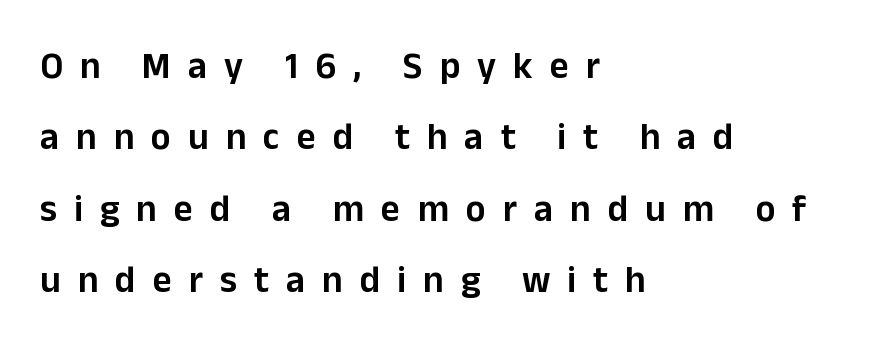
The image shows 37 px sans-serif type, upright; set left-aligned, loose line spacing (1.93x), unusually wide letter spacing (+0.46 em), not underlined; low stroke contrast and a medium x-height.
